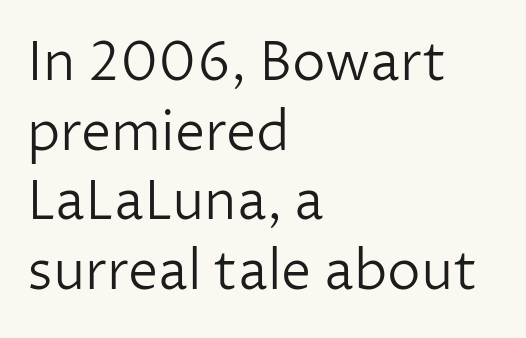
Q: Is the text bold? A: No.
Q: Is the text italic (slanted)? A: No, it is upright.
Q: Is the typeface a serif or a sans-serif typeface? A: Sans-serif.
Q: Is the text underlined? A: No.
Q: How is the paragraph aligned? A: Left-aligned.
Q: Is the spacing between letters normal or unusually wide? A: Normal.
Q: Is the spacing between lines tight, normal or loose? A: Normal.
Q: Width (condensed, normal, or wide)? A: Normal.
Q: Stroke contrast? A: Low.
Q: x-height? A: Medium.
Q: Monospaced? A: No.
